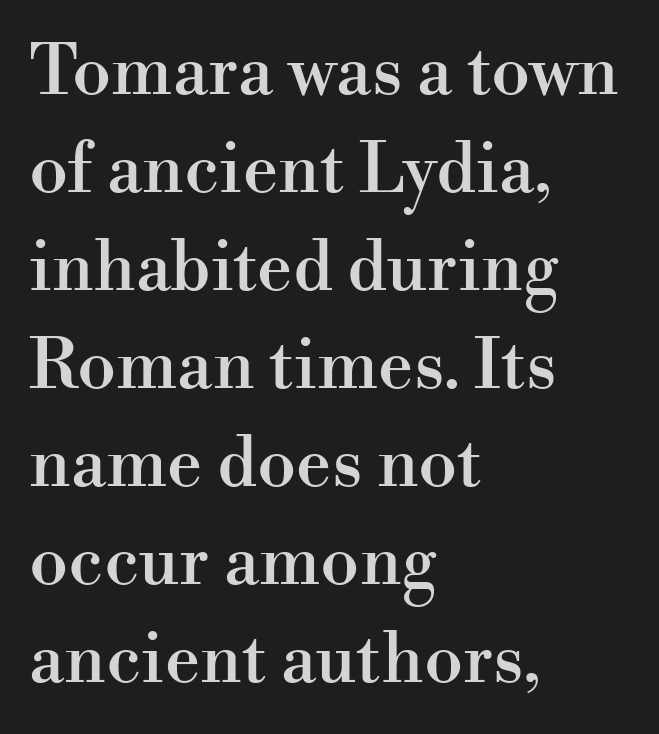
Lines of text with bare space underneath. Honestly, the row spacing looks completely unremarkable. Character widths vary here, with narrow letters taking less room than wide ones. A typesetter would mark this as roman, not italic. Is the block centered? No — it sits flush against the left margin. Small tapered or slab feet sit at the stroke ends, so this counts as serif.
